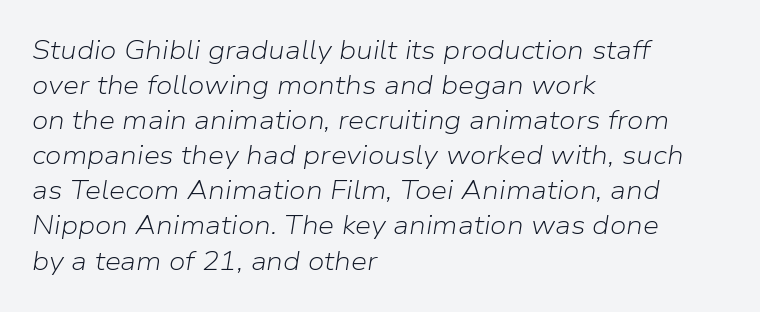
Q: Is the text bold? A: No.
Q: Is the text italic (slanted)? A: Yes, it leans right by about 9 degrees.
Q: Is the text underlined? A: No.
Q: How is the paragraph aligned? A: Left-aligned.
Q: Is the spacing between letters normal or unusually wide? A: Normal.
Q: Is the spacing between lines tight, normal or loose? A: Normal.
